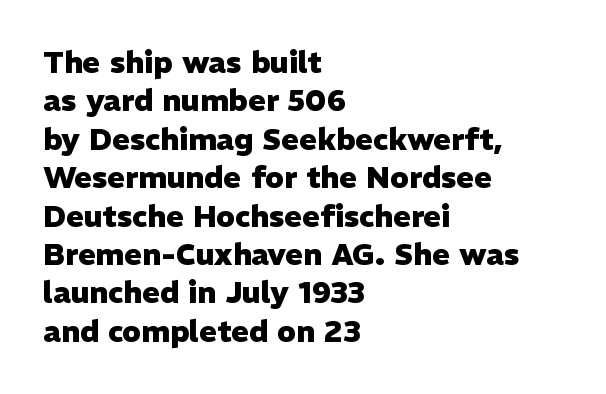
Q: Is the text bold? A: Yes.
Q: Is the text italic (slanted)? A: No, it is upright.
Q: Is the typeface a serif or a sans-serif typeface? A: Sans-serif.
Q: Is the text underlined? A: No.
Q: How is the paragraph aligned? A: Left-aligned.
Q: Is the spacing between letters normal or unusually wide? A: Normal.
Q: Is the spacing between lines tight, normal or loose? A: Normal.
Q: Width (condensed, normal, or wide)? A: Normal.
Q: Stroke contrast? A: Low.
Q: x-height? A: Medium.
Q: Monospaced? A: No.
